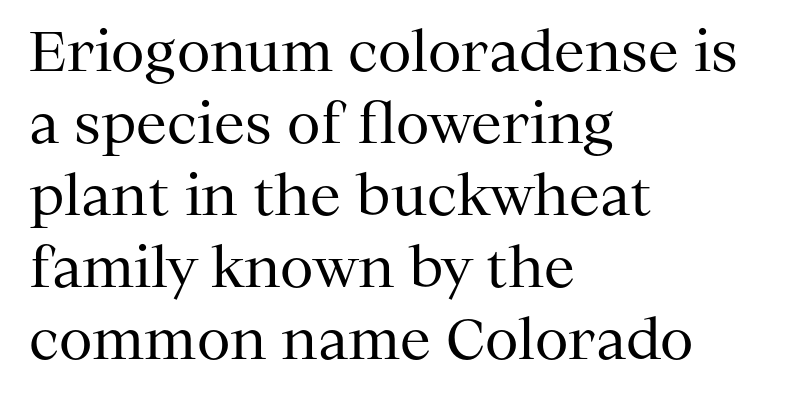
The image shows 55 px regular-weight serif type, upright; set left-aligned, normal line spacing (1.31x), normal letter spacing, not underlined; medium stroke contrast and a medium x-height.
